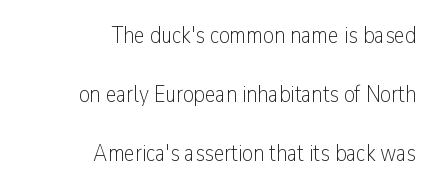
{"italic": "no", "bold": "no", "underline": "no", "align": "right", "line_spacing": "loose", "line_spacing_ratio": 2.45, "letter_spacing": "normal", "letter_spacing_em": 0.0, "glyph_px": 24}
